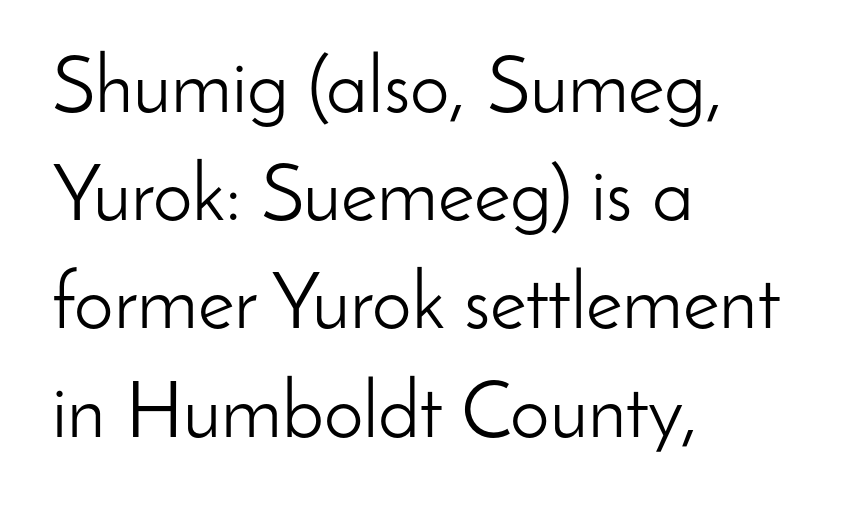
Q: Is the text bold? A: No.
Q: Is the text italic (slanted)? A: No, it is upright.
Q: Is the typeface a serif or a sans-serif typeface? A: Sans-serif.
Q: Is the text underlined? A: No.
Q: How is the paragraph aligned? A: Left-aligned.
Q: Is the spacing between letters normal or unusually wide? A: Normal.
Q: Is the spacing between lines tight, normal or loose? A: Normal.
Q: Width (condensed, normal, or wide)? A: Normal.
Q: Stroke contrast? A: Low.
Q: x-height? A: Small.
Q: Monospaced? A: No.
